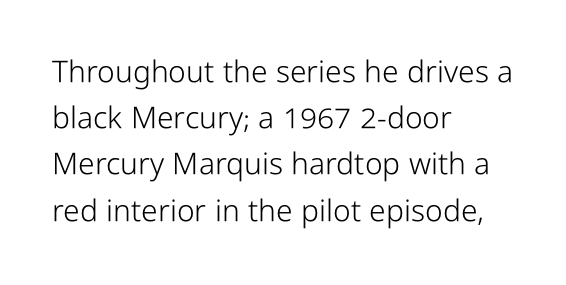
{"serif": "no", "italic": "no", "bold": "no", "weight": "light", "width": "condensed", "stroke_contrast": "low", "x_height": "medium", "monospaced": "no", "underline": "no", "align": "left", "line_spacing": "normal", "line_spacing_ratio": 1.54, "letter_spacing": "normal", "letter_spacing_em": 0.0, "glyph_px": 30}
